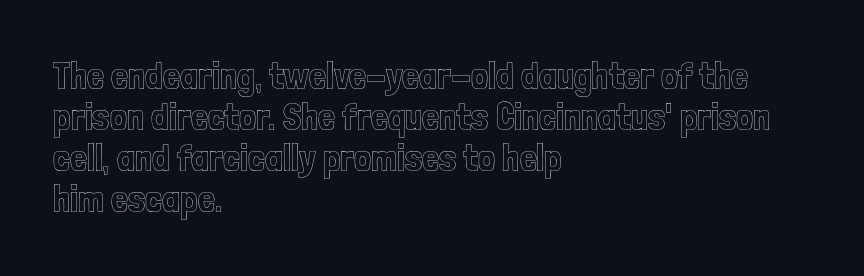
Q: Is the text italic (slanted)? A: No, it is upright.
Q: Is the text underlined? A: No.
Q: How is the paragraph aligned? A: Left-aligned.
Q: Is the spacing between letters normal or unusually wide? A: Normal.
Q: Is the spacing between lines tight, normal or loose? A: Tight.
Q: Width (condensed, normal, or wide)? A: Condensed.
Q: x-height? A: Medium.
Q: Monospaced? A: No.
